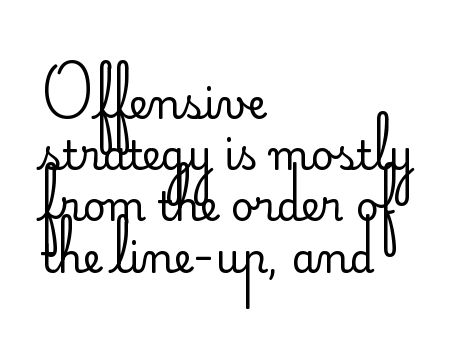
The zone under the glyphs is completely vacant. This rendering employs a face without finishing strokes, i.e., a sans-serif. Designer's note — italics off, roman on. The tracking reads as untouched default to a designer's eye. No extra ink here — the face is not bold. Baseline-to-baseline distance is the conventional proportion of letter height.
